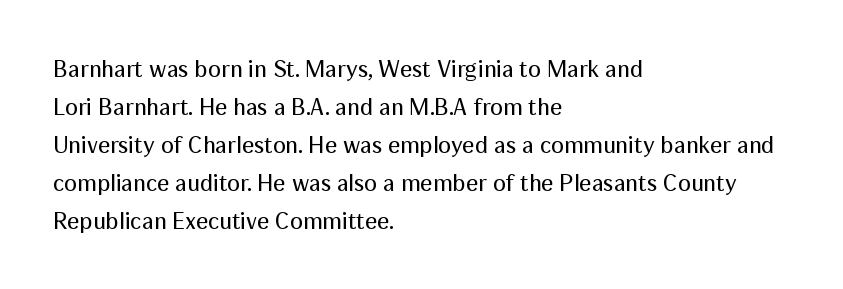
Q: Is the text bold? A: No.
Q: Is the text italic (slanted)? A: No, it is upright.
Q: Is the text underlined? A: No.
Q: How is the paragraph aligned? A: Left-aligned.
Q: Is the spacing between letters normal or unusually wide? A: Normal.
Q: Is the spacing between lines tight, normal or loose? A: Normal.
